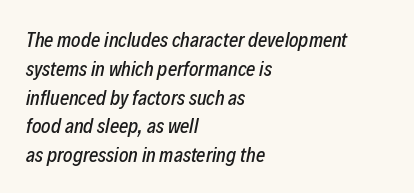
{"italic": "yes", "lean": "right", "slant_degrees": 12, "underline": "no", "align": "left", "line_spacing": "normal", "line_spacing_ratio": 1.44, "letter_spacing": "normal", "letter_spacing_em": 0.0, "glyph_px": 20}
